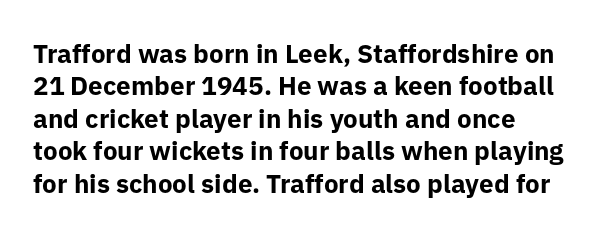
The image shows 26 px bold type, upright; set left-aligned, normal line spacing (1.25x), normal letter spacing, not underlined.
